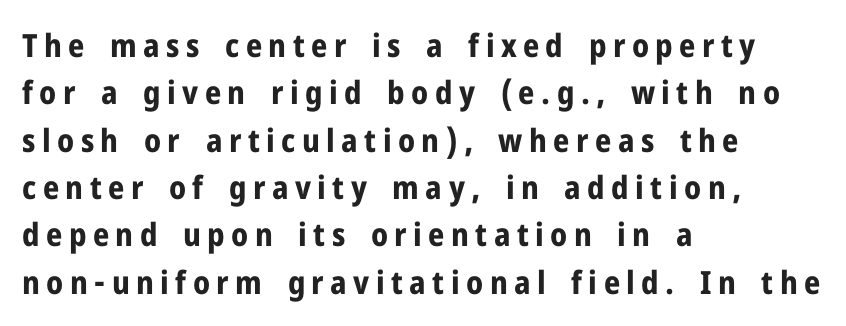
The image shows 32 px bold sans-serif type, upright; set left-aligned, normal line spacing (1.48x), unusually wide letter spacing (+0.2 em), not underlined; low stroke contrast and a medium x-height.
